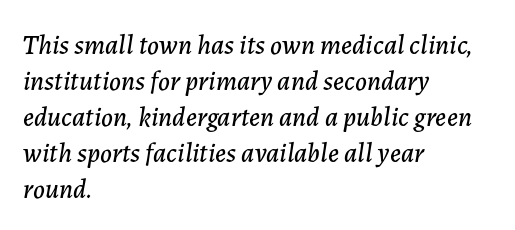
{"italic": "yes", "lean": "right", "slant_degrees": 7, "underline": "no", "align": "left", "line_spacing": "normal", "line_spacing_ratio": 1.33, "letter_spacing": "normal", "letter_spacing_em": 0.0, "glyph_px": 27}
